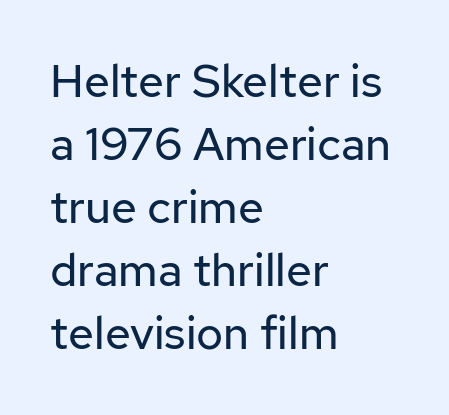
{"serif": "no", "italic": "no", "bold": "no", "weight": "regular", "width": "normal", "stroke_contrast": "low", "x_height": "medium", "monospaced": "no", "underline": "no", "align": "left", "line_spacing": "normal", "line_spacing_ratio": 1.37, "letter_spacing": "normal", "letter_spacing_em": 0.0, "glyph_px": 46}
